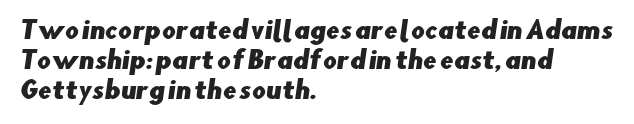
Q: Is the text underlined? A: No.
Q: How is the paragraph aligned? A: Left-aligned.
Q: Is the spacing between letters normal or unusually wide? A: Normal.
Q: Is the spacing between lines tight, normal or loose? A: Normal.
